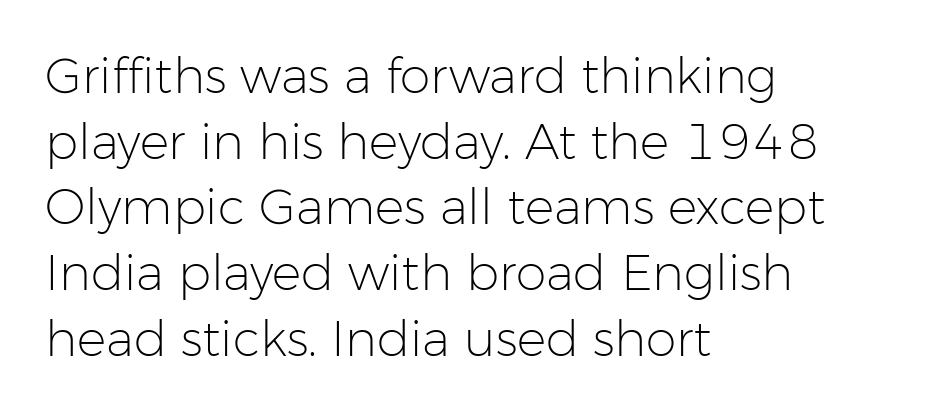
The face used here is proportionally spaced, like ordinary book or web type. The rendering keeps characters at their native spacing. You can tell it's not italic because the verticals are truly vertical. The rag falls on the right side of this text block. Each new line begins a customary step beneath the previous one. These lines are composed in type without serifs.
